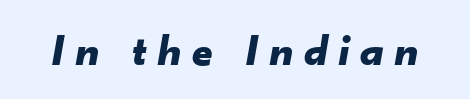
{"italic": "yes", "lean": "right", "slant_degrees": 10, "bold": "yes", "weight": "bold", "width": "normal", "stroke_contrast": "low", "x_height": "small", "monospaced": "no", "underline": "no", "letter_spacing": "wide", "letter_spacing_em": 0.24, "glyph_px": 44}
